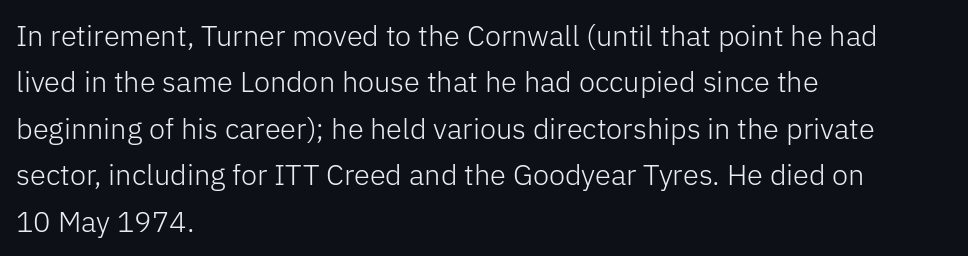
Q: Is the text bold? A: No.
Q: Is the text italic (slanted)? A: No, it is upright.
Q: Is the typeface a serif or a sans-serif typeface? A: Sans-serif.
Q: Is the text underlined? A: No.
Q: How is the paragraph aligned? A: Left-aligned.
Q: Is the spacing between letters normal or unusually wide? A: Normal.
Q: Is the spacing between lines tight, normal or loose? A: Normal.
Q: Width (condensed, normal, or wide)? A: Normal.
Q: Stroke contrast? A: Low.
Q: x-height? A: Medium.
Q: Monospaced? A: No.
